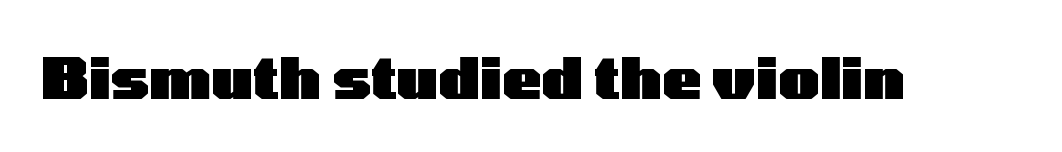
Q: Is the text bold? A: Yes.
Q: Is the text italic (slanted)? A: No, it is upright.
Q: Is the typeface a serif or a sans-serif typeface? A: Sans-serif.
Q: Is the text underlined? A: No.
Q: Is the spacing between letters normal or unusually wide? A: Normal.
Q: Width (condensed, normal, or wide)? A: Wide.
Q: Stroke contrast? A: Low.
Q: x-height? A: Medium.
Q: Monospaced? A: No.
